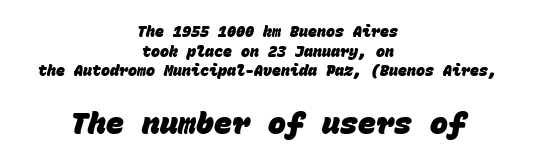
Q: Is the text bold? A: Yes.
Q: Is the typeface a serif or a sans-serif typeface? A: Sans-serif.
Q: Is the text underlined? A: No.
Q: How is the paragraph aligned? A: Centered.
Q: Is the spacing between letters normal or unusually wide? A: Normal.
Q: Is the spacing between lines tight, normal or loose? A: Normal.
Q: Which block of text is set in a larger size, the first (top) or the second (bottom)? A: The second (bottom) one.
Q: Width (condensed, normal, or wide)? A: Normal.
Q: Stroke contrast? A: Low.
Q: x-height? A: Large.
Q: Monospaced? A: Yes.
